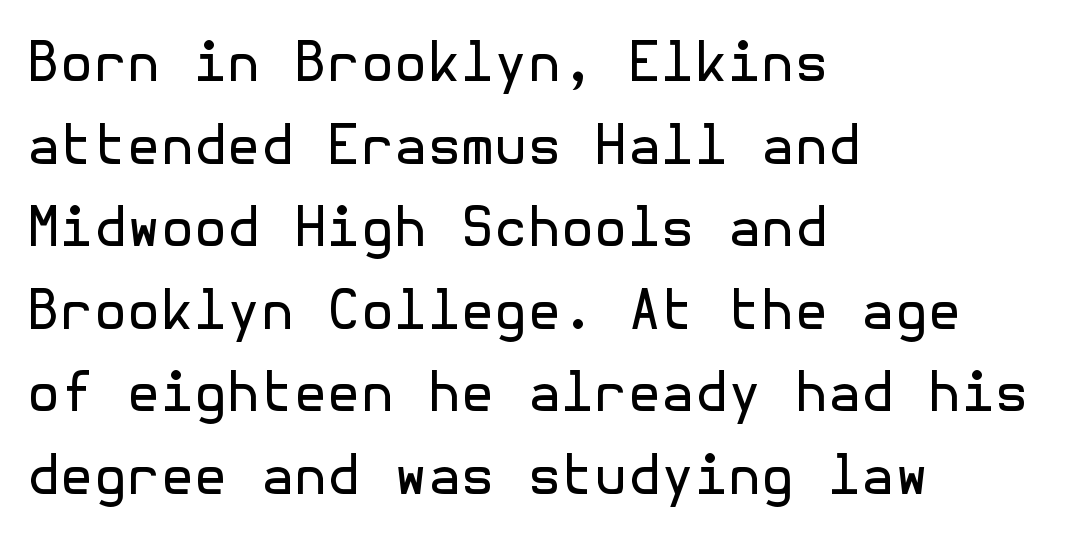
Q: Is the text bold? A: No.
Q: Is the text italic (slanted)? A: No, it is upright.
Q: Is the typeface a serif or a sans-serif typeface? A: Sans-serif.
Q: Is the text underlined? A: No.
Q: How is the paragraph aligned? A: Left-aligned.
Q: Is the spacing between letters normal or unusually wide? A: Normal.
Q: Is the spacing between lines tight, normal or loose? A: Normal.
Q: Width (condensed, normal, or wide)? A: Normal.
Q: x-height? A: Medium.
